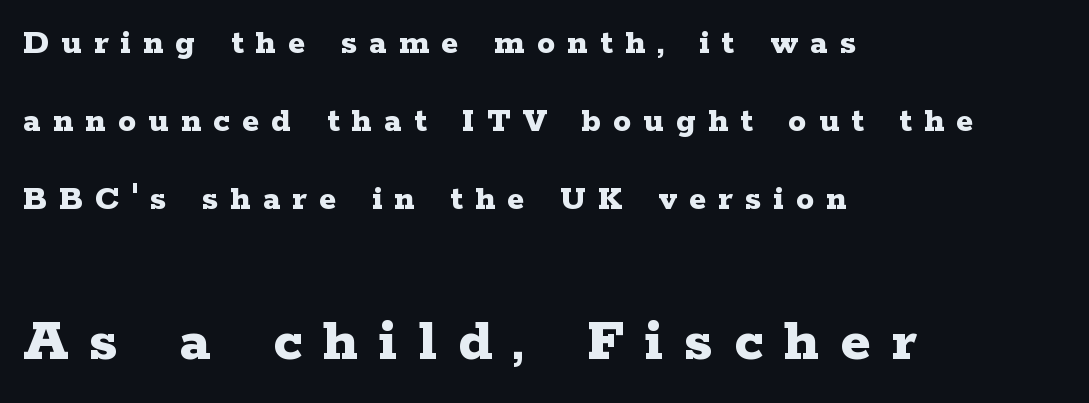
The image shows 63 px bold, wide serif type, upright; set left-aligned, loose line spacing (2.16x), unusually wide letter spacing (+0.34 em), not underlined; the second (bottom) block is 1.75x larger; low stroke contrast and a medium x-height.
